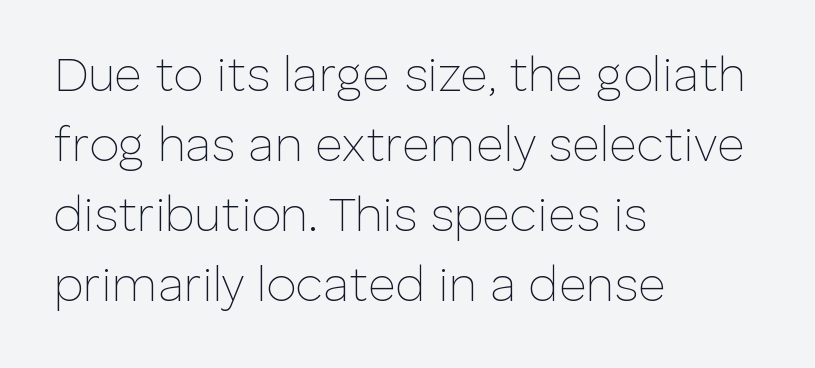
Q: Is the text bold? A: No.
Q: Is the text italic (slanted)? A: No, it is upright.
Q: Is the typeface a serif or a sans-serif typeface? A: Sans-serif.
Q: Is the text underlined? A: No.
Q: How is the paragraph aligned? A: Left-aligned.
Q: Is the spacing between letters normal or unusually wide? A: Normal.
Q: Is the spacing between lines tight, normal or loose? A: Normal.
Q: Width (condensed, normal, or wide)? A: Normal.
Q: Stroke contrast? A: Low.
Q: x-height? A: Medium.
Q: Monospaced? A: No.
